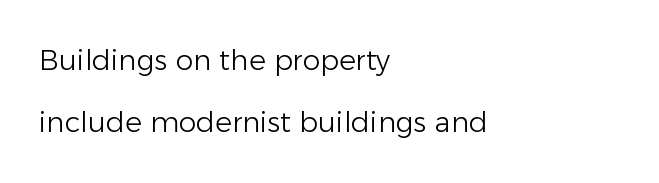
Q: Is the text bold? A: No.
Q: Is the text italic (slanted)? A: No, it is upright.
Q: Is the typeface a serif or a sans-serif typeface? A: Sans-serif.
Q: Is the text underlined? A: No.
Q: How is the paragraph aligned? A: Left-aligned.
Q: Is the spacing between letters normal or unusually wide? A: Normal.
Q: Is the spacing between lines tight, normal or loose? A: Loose.
Q: Width (condensed, normal, or wide)? A: Normal.
Q: Stroke contrast? A: Low.
Q: x-height? A: Medium.
Q: Monospaced? A: No.
